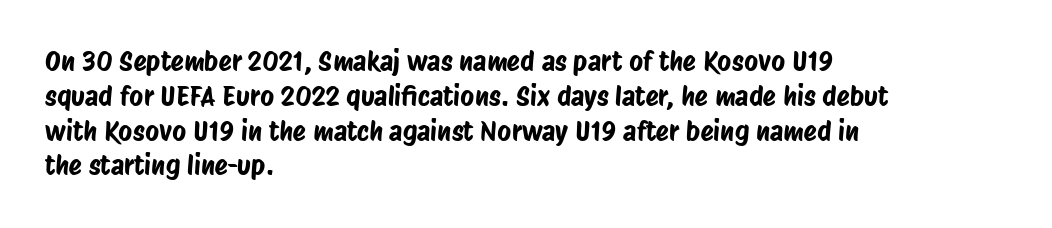
Q: Is the text underlined? A: No.
Q: How is the paragraph aligned? A: Left-aligned.
Q: Is the spacing between letters normal or unusually wide? A: Normal.
Q: Is the spacing between lines tight, normal or loose? A: Normal.
